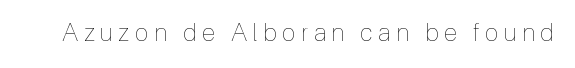
Q: Is the text bold? A: No.
Q: Is the text italic (slanted)? A: No, it is upright.
Q: Is the text underlined? A: No.
Q: Is the spacing between letters normal or unusually wide? A: Unusually wide.
